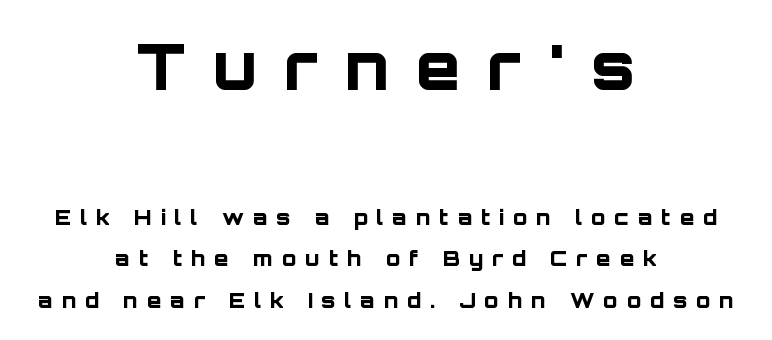
The image shows 64 px bold sans-serif type, upright; set centered, loose line spacing (1.98x), unusually wide letter spacing (+0.42 em), not underlined; the first (top) block is 3.05x larger; low stroke contrast and a large x-height.
